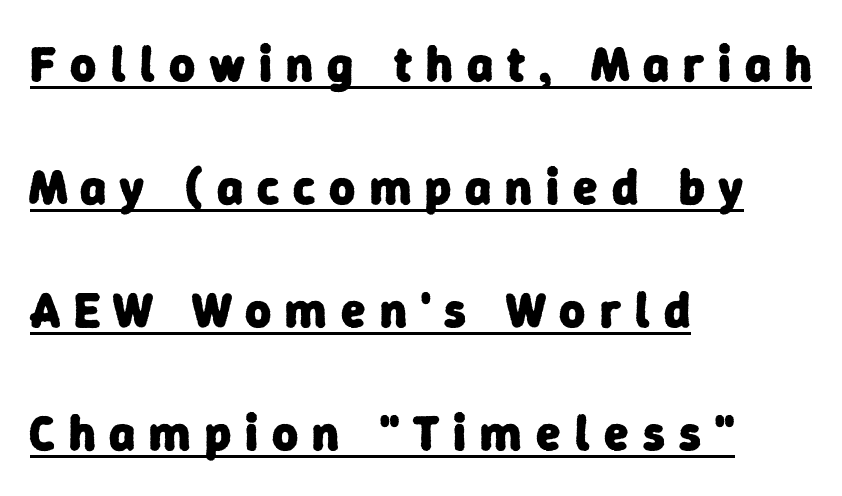
The letters advance in unequal steps, a hallmark of proportional type. Compared with a centered layout, this one pins lines to the left instead. In terms of leading, this rendering errs on the spacious side. Weight: bold.
